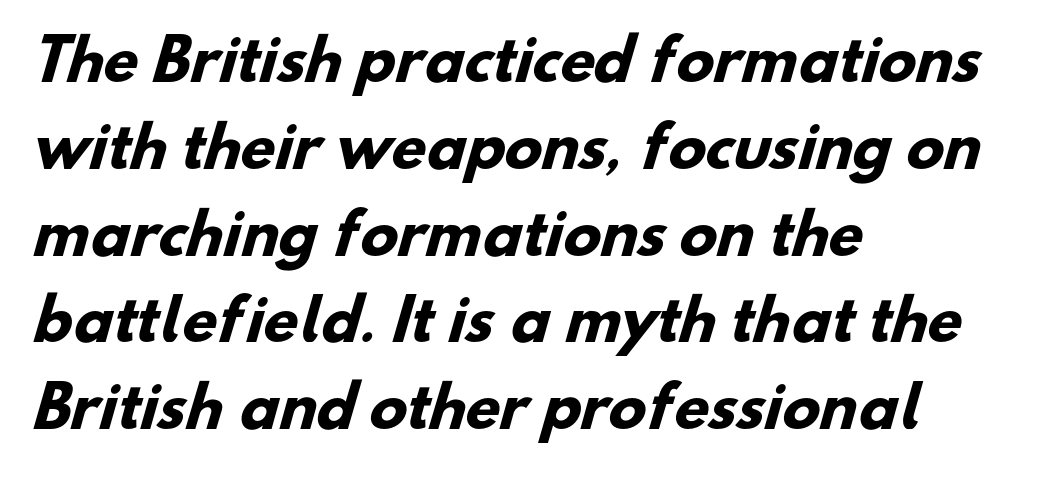
{"serif": "no", "bold": "yes", "weight": "heavy", "width": "normal", "stroke_contrast": "low", "x_height": "small", "monospaced": "no", "underline": "no", "align": "left", "line_spacing": "normal", "line_spacing_ratio": 1.55, "letter_spacing": "normal", "letter_spacing_em": 0.0, "glyph_px": 56}
